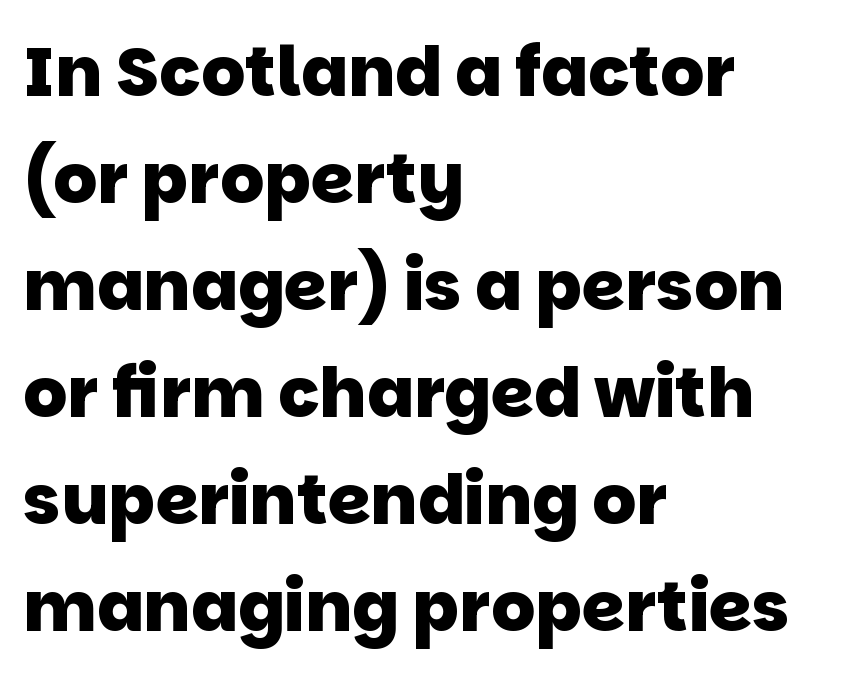
The image shows 69 px heavy sans-serif type; set left-aligned, normal line spacing (1.55x), normal letter spacing, not underlined; low stroke contrast and a large x-height.
